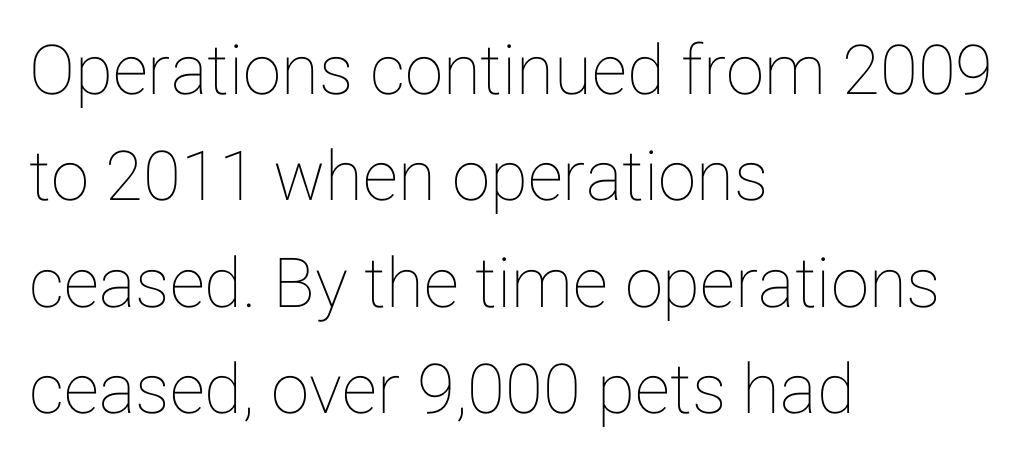
{"italic": "no", "width": "normal", "stroke_contrast": "low", "x_height": "medium", "monospaced": "no", "underline": "no", "align": "left", "line_spacing": "normal", "line_spacing_ratio": 1.54, "letter_spacing": "normal", "letter_spacing_em": 0.0, "glyph_px": 69}
